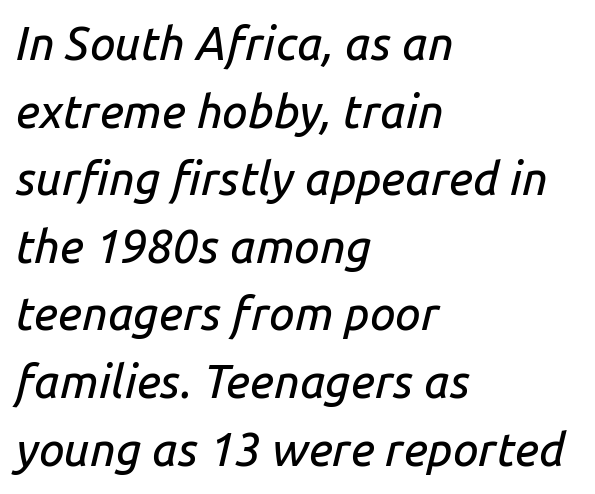
{"italic": "yes", "lean": "right", "slant_degrees": 14, "width": "normal", "stroke_contrast": "low", "x_height": "medium", "monospaced": "no", "underline": "no", "align": "left", "line_spacing": "normal", "line_spacing_ratio": 1.47, "letter_spacing": "normal", "letter_spacing_em": 0.0, "glyph_px": 46}
